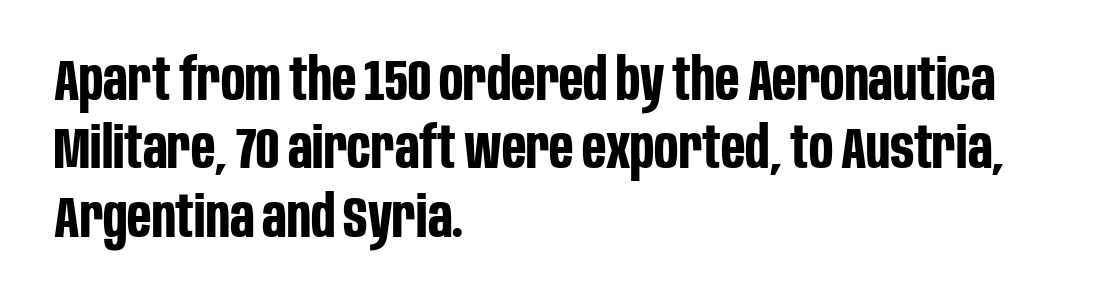
The image shows 57 px bold, condensed sans-serif type, upright; set left-aligned, line spacing 1.2x, normal letter spacing, not underlined; low stroke contrast and a large x-height.
